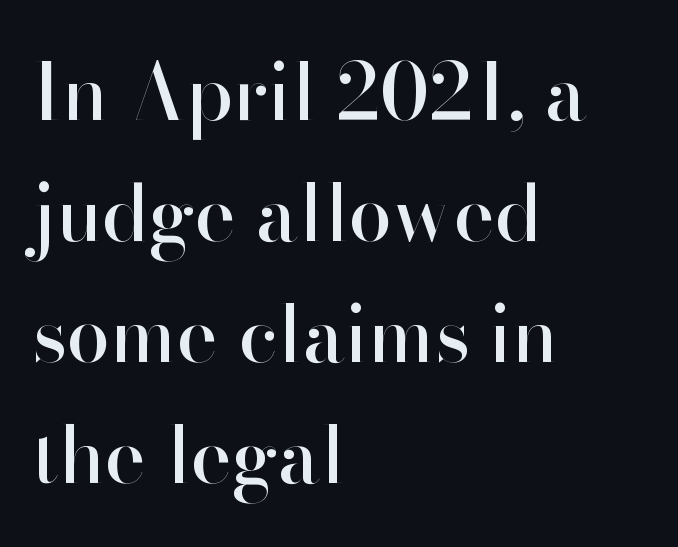
Q: Is the text italic (slanted)? A: No, it is upright.
Q: Is the typeface a serif or a sans-serif typeface? A: Sans-serif.
Q: Is the text underlined? A: No.
Q: How is the paragraph aligned? A: Left-aligned.
Q: Is the spacing between letters normal or unusually wide? A: Normal.
Q: Is the spacing between lines tight, normal or loose? A: Normal.
Q: Width (condensed, normal, or wide)? A: Normal.
Q: Stroke contrast? A: High.
Q: x-height? A: Small.
Q: Monospaced? A: No.
